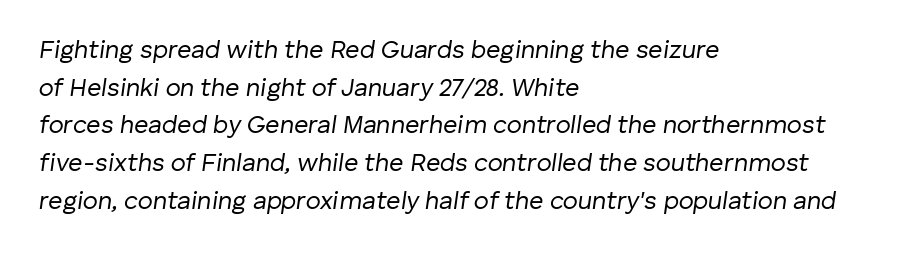
Left-aligned paragraph, ragged on the right. The block of text has a typical density, with ordinary space between rows. In terms of letterspacing, this is plain default setting. This is not heavy type; no bold has been used. The glyphs are unaccompanied by any horizontal stroke below them.
